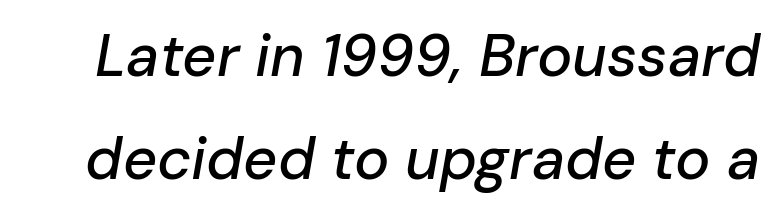
You could not count columns in this text — the font is proportionally spaced. Italic? Definitely — the glyphs are oblique. This rendering features lettering with no underline. Short note: letters normally spaced.
